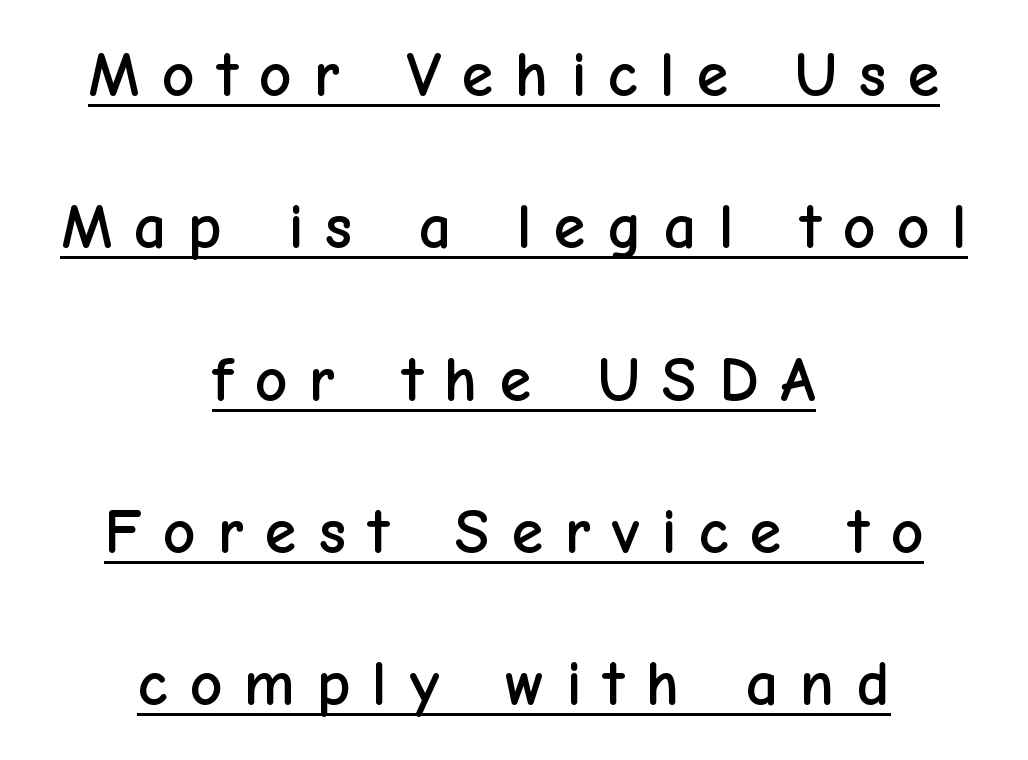
{"serif": "no", "italic": "no", "width": "normal", "stroke_contrast": "low", "x_height": "medium", "monospaced": "no", "underline": "yes", "align": "center", "line_spacing": "loose", "line_spacing_ratio": 2.38, "letter_spacing": "wide", "letter_spacing_em": 0.34, "glyph_px": 64}
